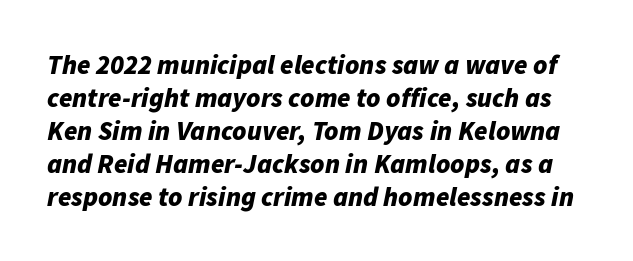
The image shows 27 px bold type, italic (leaning right); set line spacing 1.22x, normal letter spacing, not underlined.
